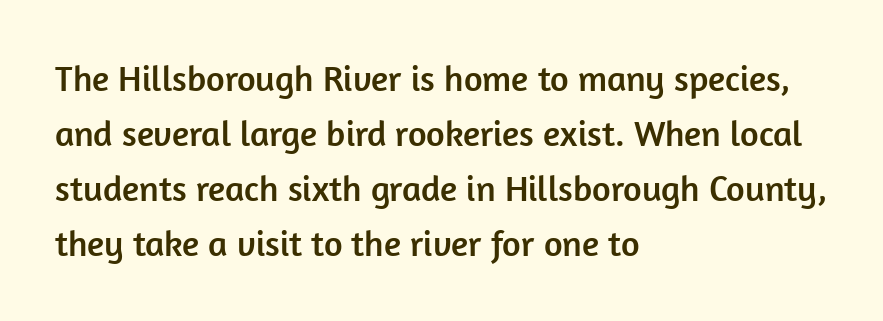
Q: Is the text italic (slanted)? A: No, it is upright.
Q: Is the typeface a serif or a sans-serif typeface? A: Sans-serif.
Q: Is the text underlined? A: No.
Q: How is the paragraph aligned? A: Left-aligned.
Q: Is the spacing between letters normal or unusually wide? A: Normal.
Q: Is the spacing between lines tight, normal or loose? A: Normal.
Q: Width (condensed, normal, or wide)? A: Normal.
Q: Stroke contrast? A: Low.
Q: x-height? A: Medium.
Q: Monospaced? A: No.
